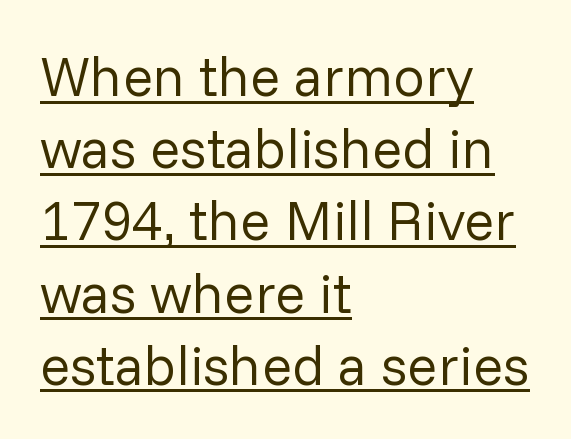
The face used here is proportionally spaced, like ordinary book or web type. Normally led — the rows are evenly, conventionally spaced. Weight: in the light-to-regular range. The compositor pushed each line to the left boundary.
